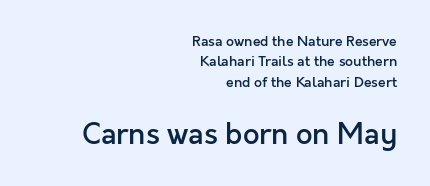
The image shows 29 px semibold sans-serif type, upright; set right-aligned, normal line spacing (1.46x), normal letter spacing, not underlined; the second (bottom) block is 2.07x larger; a medium x-height.
